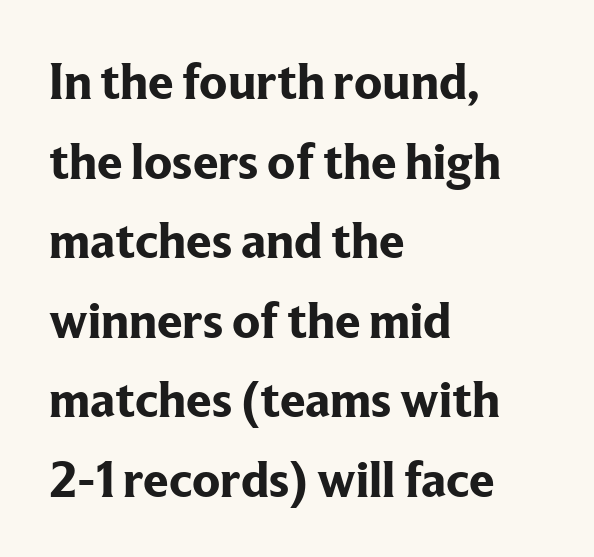
The image shows 51 px bold serif type, upright; set left-aligned, normal line spacing (1.56x), normal letter spacing, not underlined; low stroke contrast and a medium x-height.
